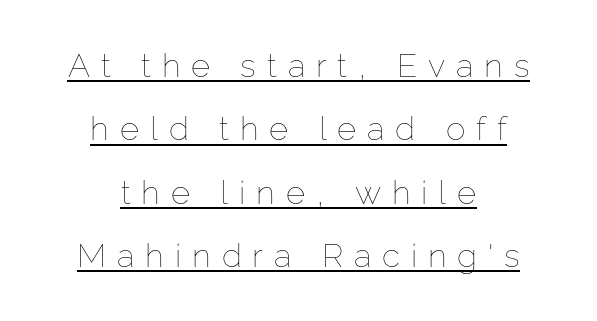
Q: Is the text bold? A: No.
Q: Is the text italic (slanted)? A: No, it is upright.
Q: Is the text underlined? A: Yes.
Q: How is the paragraph aligned? A: Centered.
Q: Is the spacing between letters normal or unusually wide? A: Unusually wide.
Q: Is the spacing between lines tight, normal or loose? A: Loose.
Q: Width (condensed, normal, or wide)? A: Normal.
Q: Stroke contrast? A: Low.
Q: x-height? A: Medium.
Q: Monospaced? A: No.
